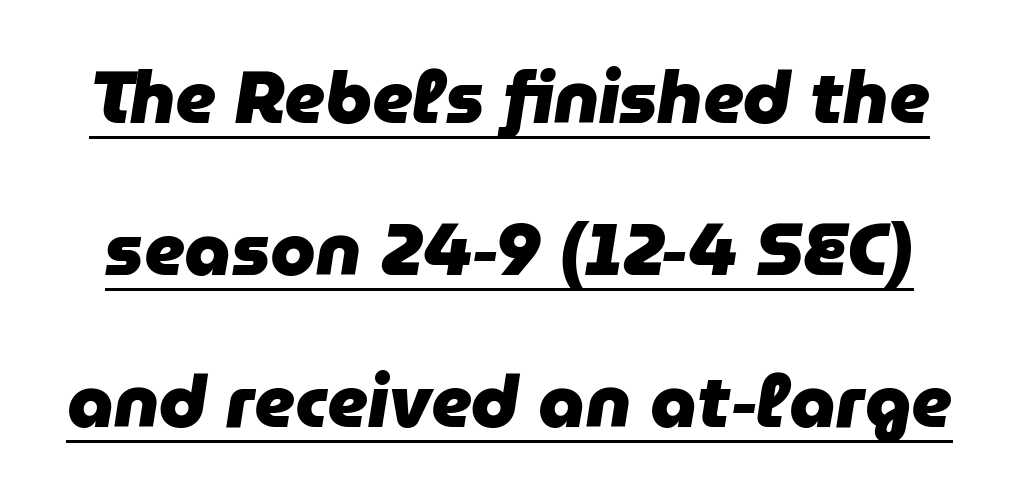
Q: Is the text bold? A: Yes.
Q: Is the text italic (slanted)? A: Yes, it leans right by about 9 degrees.
Q: Is the text underlined? A: Yes.
Q: Is the spacing between letters normal or unusually wide? A: Normal.
Q: Is the spacing between lines tight, normal or loose? A: Loose.
Q: Width (condensed, normal, or wide)? A: Normal.
Q: Stroke contrast? A: Low.
Q: x-height? A: Medium.
Q: Monospaced? A: No.
